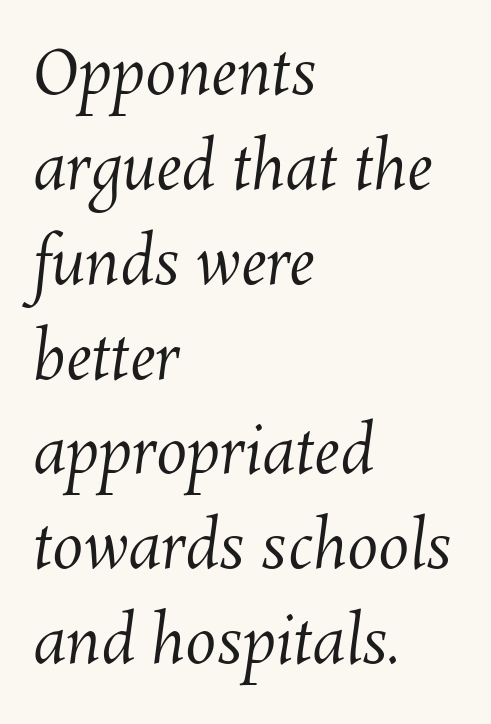
The words here are not underlined. The typesetting does not lean heavy: it is not bold. Does extra space separate the letters? No, they use regular spacing. The passage shown is typed in a proportional face where columns would drift. This sample is left-justified, so line endings fall wherever the words run out.
